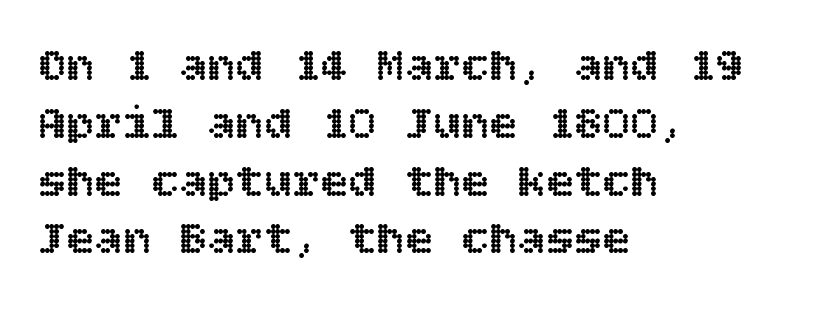
The image shows 47 px text type, upright; set left-aligned, line spacing 1.23x, normal letter spacing, not underlined; a large x-height.
